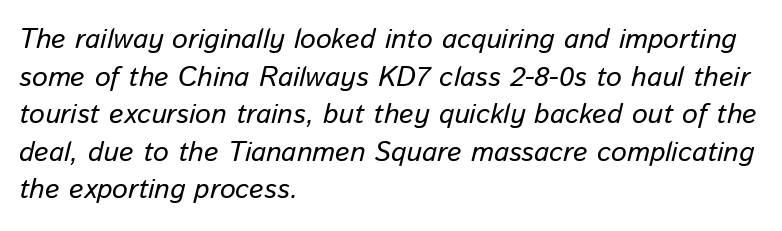
Q: Is the text italic (slanted)? A: Yes, it leans right by about 13 degrees.
Q: Is the text underlined? A: No.
Q: How is the paragraph aligned? A: Left-aligned.
Q: Is the spacing between letters normal or unusually wide? A: Normal.
Q: Is the spacing between lines tight, normal or loose? A: Normal.
Q: Width (condensed, normal, or wide)? A: Normal.
Q: Stroke contrast? A: Low.
Q: x-height? A: Medium.
Q: Monospaced? A: No.
